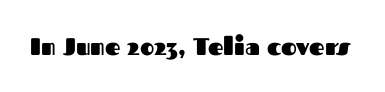
{"italic": "no", "bold": "yes", "underline": "no", "letter_spacing": "normal", "letter_spacing_em": 0.0, "glyph_px": 24}
